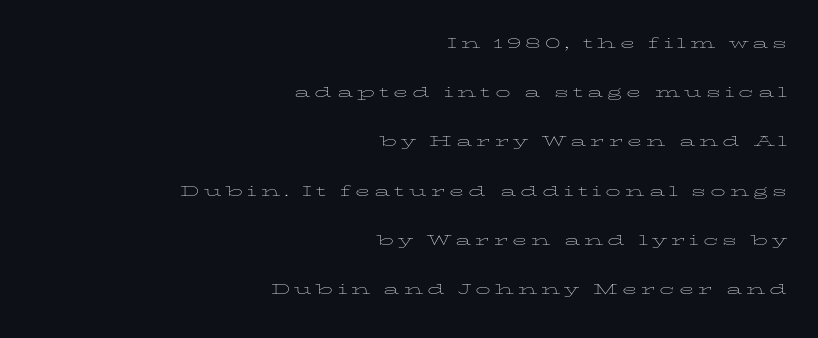
Stroke thickness stays within the range of a standard reading face or lighter. If you drew a line through each stem, it would be perfectly vertical. A typesetter would call this leading open, well beyond the default. Tracking value appears strongly positive — letters spread wide. These lines stack with their right ends in a neat column.
